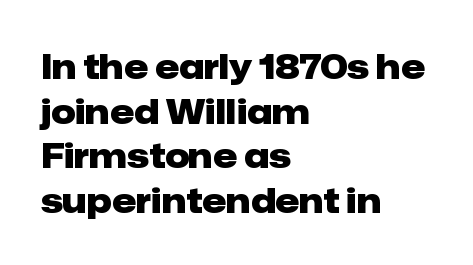
The image shows 34 px heavy sans-serif type, upright; set left-aligned, normal line spacing (1.31x), normal letter spacing, not underlined; low stroke contrast and a medium x-height.
